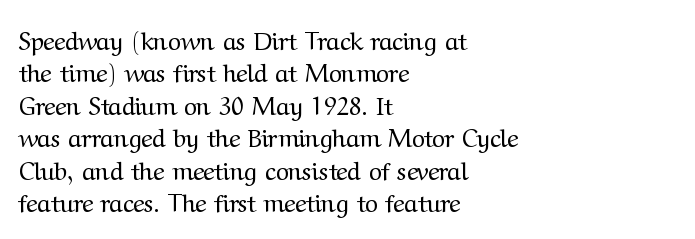
Q: Is the text bold? A: No.
Q: Is the text italic (slanted)? A: No, it is upright.
Q: Is the text underlined? A: No.
Q: How is the paragraph aligned? A: Left-aligned.
Q: Is the spacing between letters normal or unusually wide? A: Normal.
Q: Is the spacing between lines tight, normal or loose? A: Normal.
